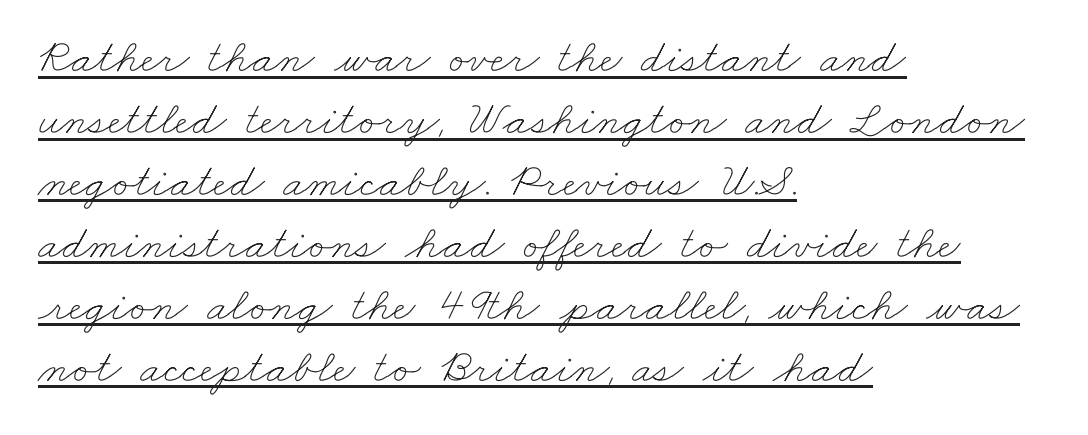
The lines in this sample share a left origin and differ only in where they stop. Looks like regular typesetting: each glyph gets only the width it needs. The rendering keeps characters at their native spacing. A baseline rule has been typeset under these characters. Does the leading feel generous? No, just average. Nothing heavy about these letters — not bold at all.
